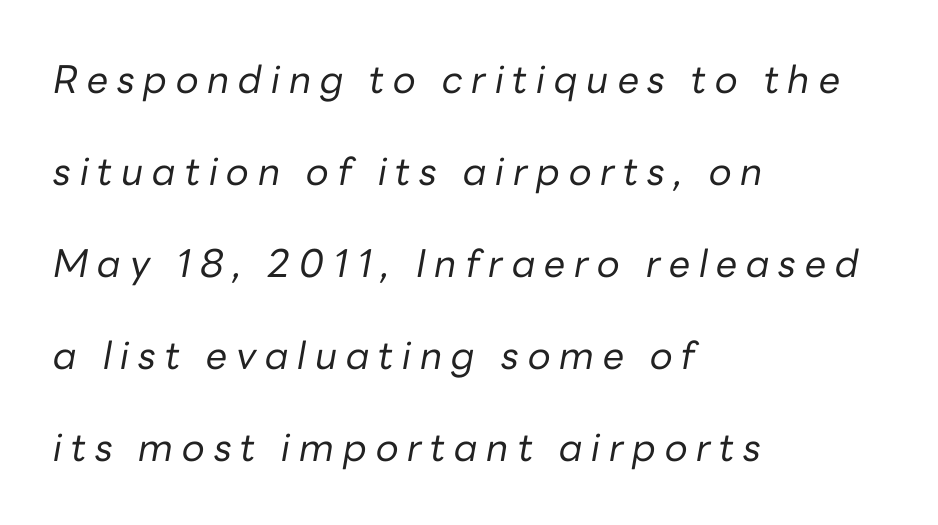
Words appear elongated and porous because spacing is wide. Nobody drew a line under any word here. Summary of weight: not heavy and not bold. This rendering uses left alignment, leaving the right contour irregular.
